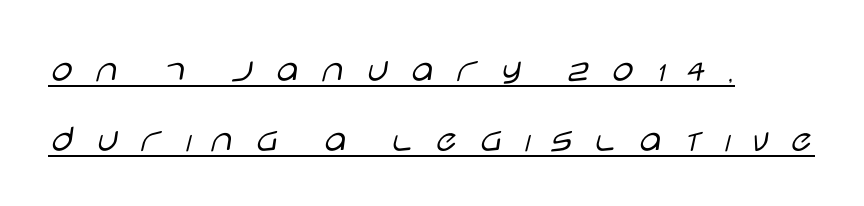
The image shows 39 px light, wide sans-serif type; set left-aligned, line spacing 1.79x, unusually wide letter spacing (+0.45 em), underlined; low stroke contrast and a large x-height.
